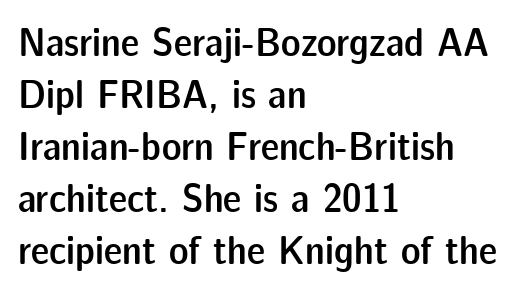
Q: Is the text bold? A: Semi-bold.
Q: Is the text italic (slanted)? A: No, it is upright.
Q: Is the typeface a serif or a sans-serif typeface? A: Sans-serif.
Q: Is the text underlined? A: No.
Q: How is the paragraph aligned? A: Left-aligned.
Q: Is the spacing between letters normal or unusually wide? A: Normal.
Q: Is the spacing between lines tight, normal or loose? A: Normal.
Q: Width (condensed, normal, or wide)? A: Normal.
Q: Stroke contrast? A: Low.
Q: x-height? A: Medium.
Q: Monospaced? A: No.
